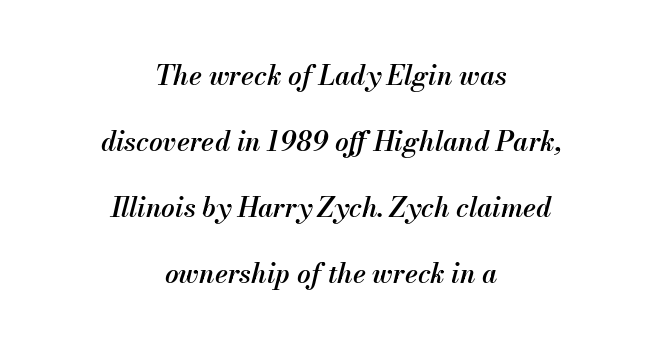
Q: Is the text bold? A: Semi-bold.
Q: Is the text italic (slanted)? A: Yes, it leans right by about 13 degrees.
Q: Is the text underlined? A: No.
Q: How is the paragraph aligned? A: Centered.
Q: Is the spacing between letters normal or unusually wide? A: Normal.
Q: Is the spacing between lines tight, normal or loose? A: Loose.
